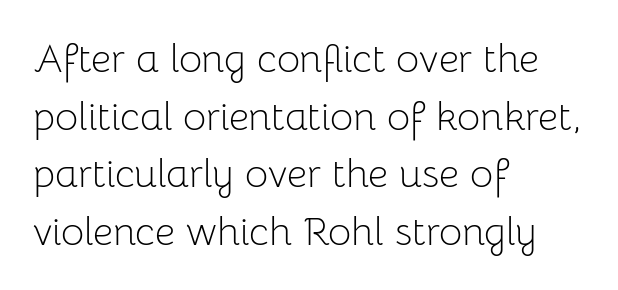
Q: Is the text bold? A: No.
Q: Is the text italic (slanted)? A: No, it is upright.
Q: Is the typeface a serif or a sans-serif typeface? A: Sans-serif.
Q: Is the text underlined? A: No.
Q: How is the paragraph aligned? A: Left-aligned.
Q: Is the spacing between letters normal or unusually wide? A: Normal.
Q: Is the spacing between lines tight, normal or loose? A: Normal.
Q: Width (condensed, normal, or wide)? A: Normal.
Q: Stroke contrast? A: Low.
Q: x-height? A: Medium.
Q: Monospaced? A: No.
